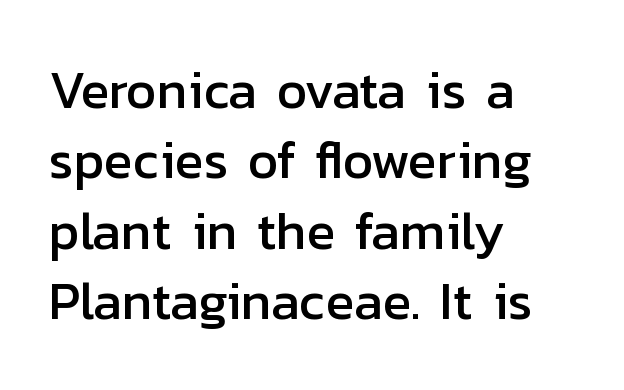
Interline gaps are of average width in this sample. Is this a sans? Yes — the strokes have no serifs. Varying glyph widths throughout — classic text-font behaviour. Every character sits straight up, as roman type does. Caption: multi-line text, flush left, ragged right.
